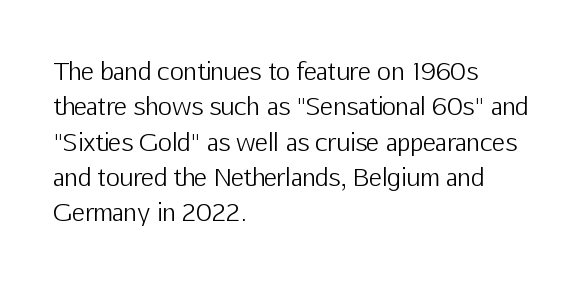
Tracking value appears to be zero — textbook default spacing. Posture: straight, roman, zero tilt. Leftover space on each line is placed entirely after the last word. This is not heavy type; no bold has been used.
